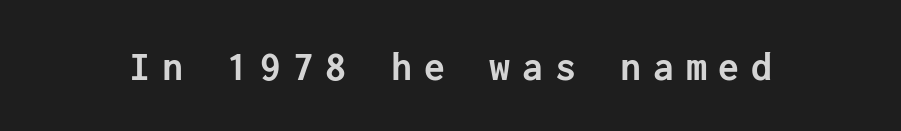
The image shows 42 px semibold sans-serif type, upright; set unusually wide letter spacing (+0.28 em), not underlined; low stroke contrast and a medium x-height.
